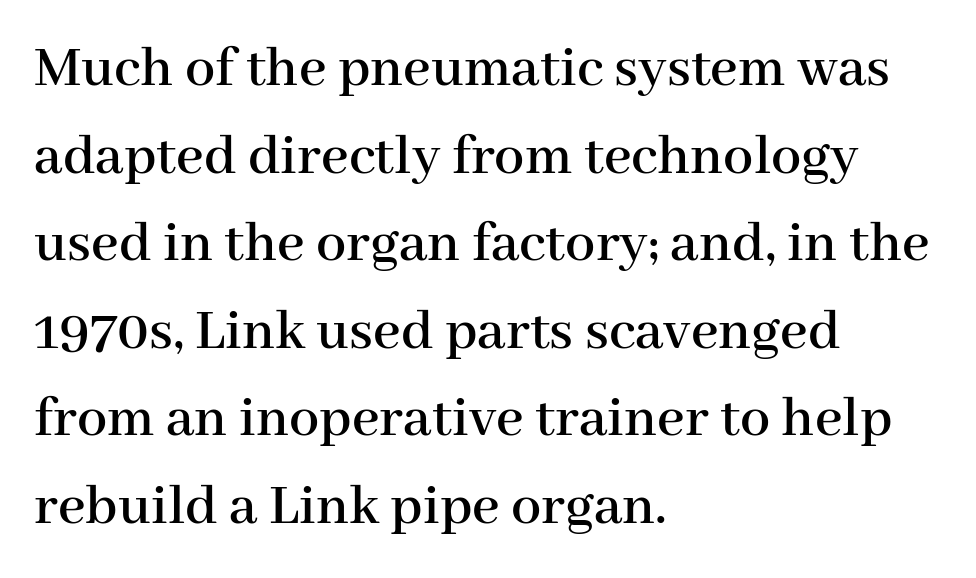
The lettering stays uniformly vertical, giving the passage a roman look. Old-style or modern, the face here clearly has serifs. Glyph-to-glyph distance matches everyday printed text. Each letter keeps its own natural width here, so spacing adapts to shape.
